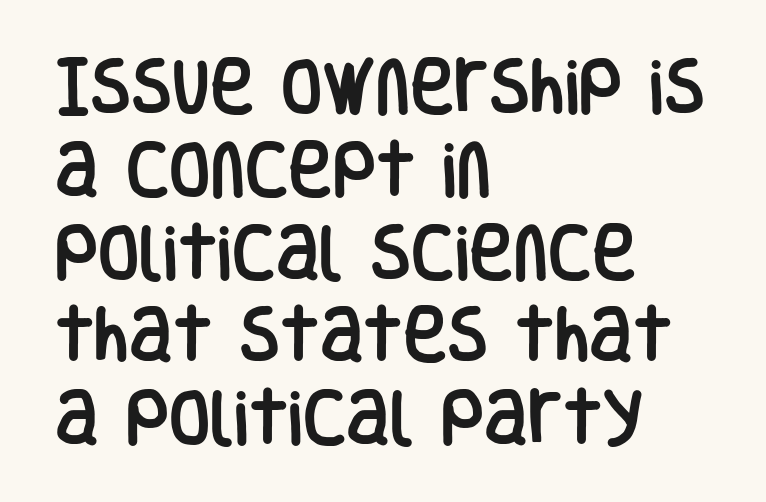
Unlike italic type, these characters show no tilt at all. Underlining? Definitely not there. In terms of letterform style, serifs are entirely absent. Caption: multi-line text, flush left, ragged right. The letters advance in unequal steps, a hallmark of proportional type.
